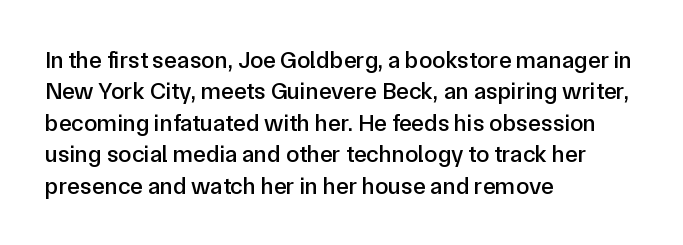
Here the glyphs are tracked normally, forming tight word shapes. Type without underlining. A roman cut, with each character standing at attention. A classic flush-left, rag-right setting is used for this passage.
